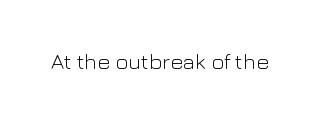
The space directly below the letters is spotless. Quick note: not italic, upright. The line texture is even and compact thanks to regular tracking. These glyphs show unthickened strokes, regular width or finer.
